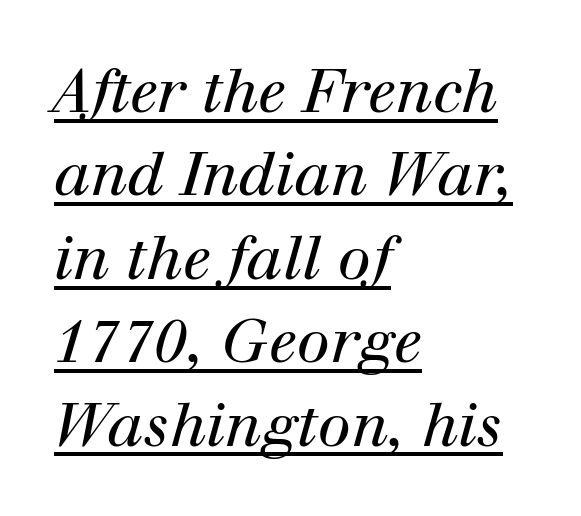
Q: Is the text bold? A: No.
Q: Is the text italic (slanted)? A: Yes, it leans right by about 12 degrees.
Q: Is the typeface a serif or a sans-serif typeface? A: Serif.
Q: Is the text underlined? A: Yes.
Q: How is the paragraph aligned? A: Left-aligned.
Q: Is the spacing between letters normal or unusually wide? A: Normal.
Q: Is the spacing between lines tight, normal or loose? A: Normal.
Q: Width (condensed, normal, or wide)? A: Normal.
Q: Stroke contrast? A: High.
Q: x-height? A: Medium.
Q: Monospaced? A: No.
